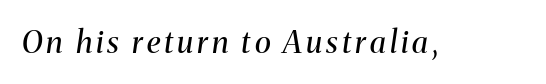
{"serif": "yes", "italic": "yes", "lean": "right", "slant_degrees": 8, "bold": "no", "weight": "regular", "width": "normal", "stroke_contrast": "medium", "x_height": "medium", "monospaced": "no", "underline": "no", "glyph_px": 31}
